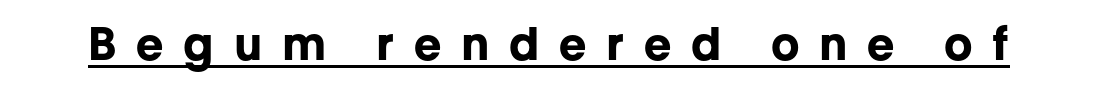
Q: Is the text bold? A: Yes.
Q: Is the text italic (slanted)? A: No, it is upright.
Q: Is the typeface a serif or a sans-serif typeface? A: Sans-serif.
Q: Is the text underlined? A: Yes.
Q: Is the spacing between letters normal or unusually wide? A: Unusually wide.
Q: Width (condensed, normal, or wide)? A: Normal.
Q: Stroke contrast? A: Low.
Q: x-height? A: Medium.
Q: Monospaced? A: No.
